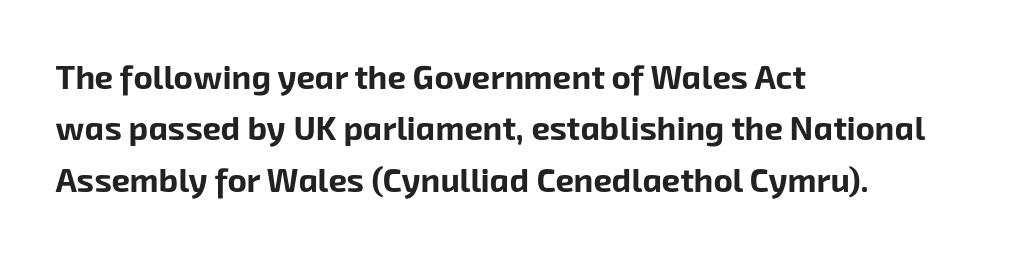
Examine the stroke ends and you'll find no serifs. This sample uses plain, unmodified letter spacing. A typesetter would call this proportional, since set widths differ per character. Does the leading feel generous? No, just average.
